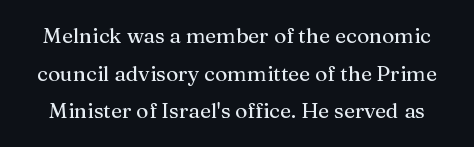
{"italic": "no", "underline": "no", "line_spacing_ratio": 1.79, "letter_spacing": "normal", "letter_spacing_em": 0.0, "glyph_px": 21}
